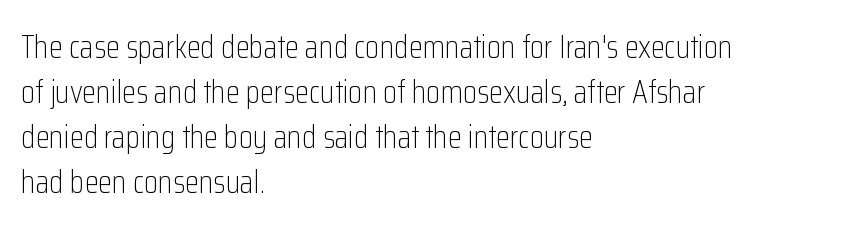
Q: Is the text bold? A: No.
Q: Is the text italic (slanted)? A: No, it is upright.
Q: Is the typeface a serif or a sans-serif typeface? A: Sans-serif.
Q: Is the text underlined? A: No.
Q: How is the paragraph aligned? A: Left-aligned.
Q: Is the spacing between letters normal or unusually wide? A: Normal.
Q: Is the spacing between lines tight, normal or loose? A: Normal.
Q: Width (condensed, normal, or wide)? A: Condensed.
Q: Stroke contrast? A: Low.
Q: x-height? A: Medium.
Q: Monospaced? A: No.
